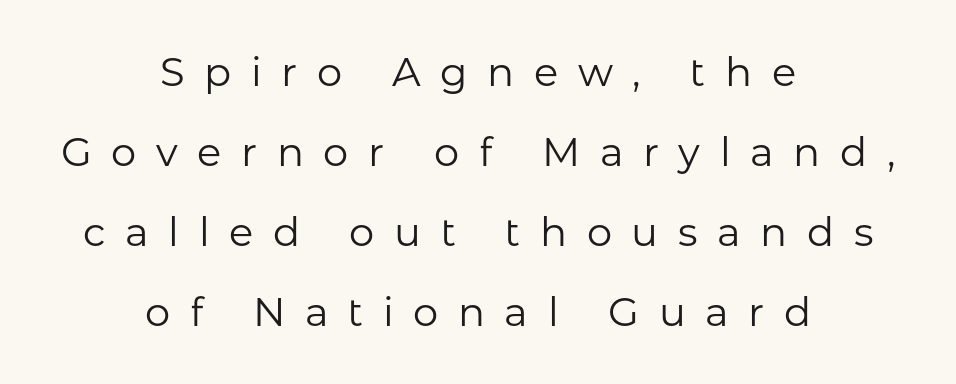
The image shows 40 px regular-weight sans-serif type, upright; set centered, loose line spacing (2.0x), unusually wide letter spacing (+0.49 em), not underlined; low stroke contrast and a medium x-height.
